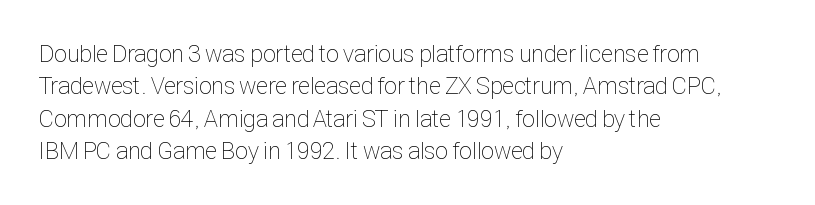
The image shows 24 px text type, upright; set left-aligned, normal line spacing (1.35x), normal letter spacing, not underlined.
